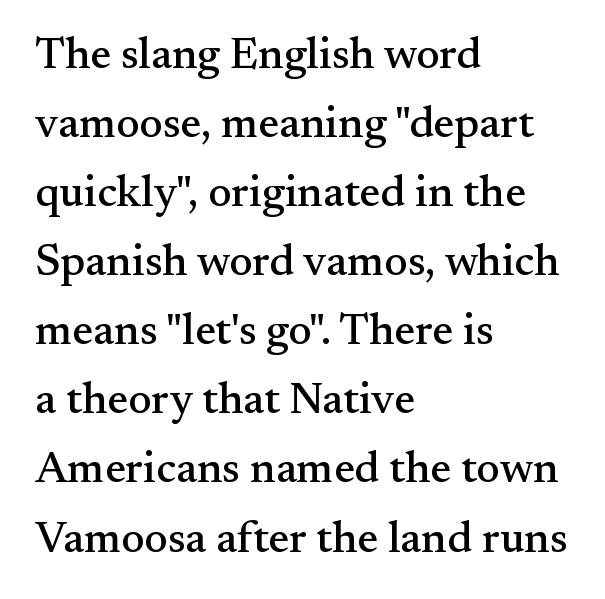
Glyph-to-glyph distance matches everyday printed text. These lines were composed using upright roman letters. Compared with typical paragraphs, the rows here are spaced about the same. Here the designer chose a conventional face with non-uniform glyph widths. Each letter's strokes conclude with small projecting serifs. Letters rest on an invisible, unmarked baseline.
